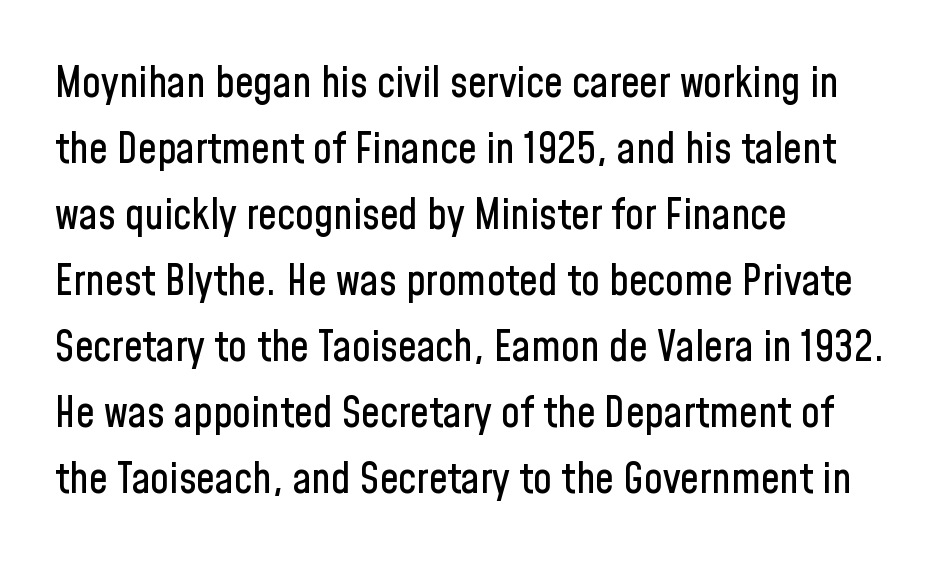
What kind of face is this? One without serifs — a sans. Short and long lines alike share a common starting point at left. No italicization has been applied; the sample stays upright. Short note: letters normally spaced. Glance below the letters and you will spot only blank space. Rows of type keep a routine distance in the vertical direction.
